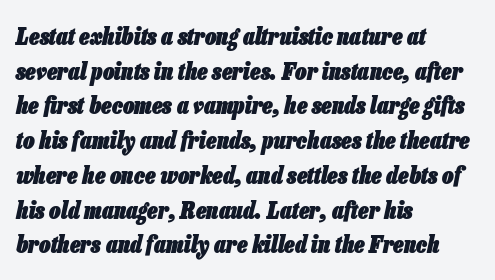
The image shows 23 px bold type, italic (leaning right); set left-aligned, normal line spacing (1.51x), normal letter spacing, not underlined.
